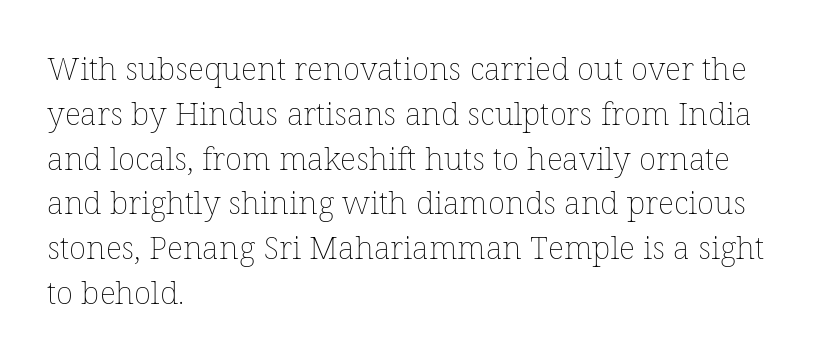
Q: Is the text bold? A: No.
Q: Is the text italic (slanted)? A: No, it is upright.
Q: Is the text underlined? A: No.
Q: How is the paragraph aligned? A: Left-aligned.
Q: Is the spacing between letters normal or unusually wide? A: Normal.
Q: Is the spacing between lines tight, normal or loose? A: Normal.
Q: Width (condensed, normal, or wide)? A: Normal.
Q: Stroke contrast? A: Low.
Q: x-height? A: Medium.
Q: Monospaced? A: No.
